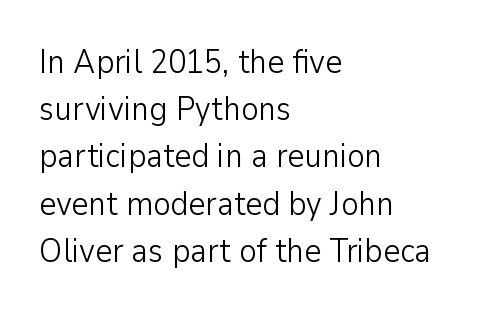
Q: Is the text bold? A: No.
Q: Is the text italic (slanted)? A: No, it is upright.
Q: Is the typeface a serif or a sans-serif typeface? A: Sans-serif.
Q: Is the text underlined? A: No.
Q: How is the paragraph aligned? A: Left-aligned.
Q: Is the spacing between letters normal or unusually wide? A: Normal.
Q: Is the spacing between lines tight, normal or loose? A: Normal.
Q: Width (condensed, normal, or wide)? A: Normal.
Q: Stroke contrast? A: Low.
Q: x-height? A: Medium.
Q: Monospaced? A: No.
